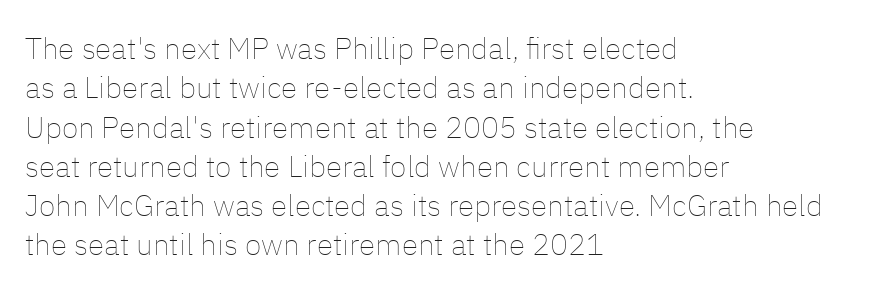
{"italic": "no", "bold": "no", "weight": "thin", "width": "normal", "stroke_contrast": "low", "x_height": "medium", "monospaced": "no", "underline": "no", "align": "left", "line_spacing": "normal", "line_spacing_ratio": 1.31, "letter_spacing": "normal", "letter_spacing_em": 0.0, "glyph_px": 30}
